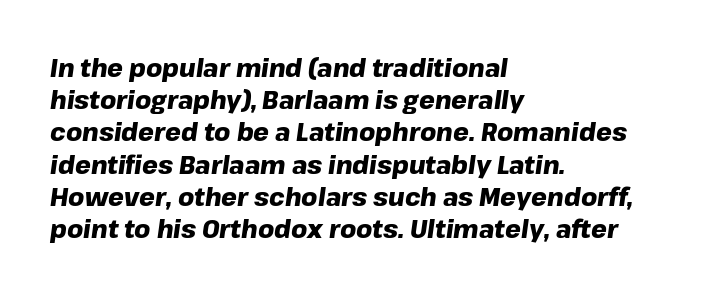
Q: Is the text bold? A: Yes.
Q: Is the text italic (slanted)? A: Yes, it leans right by about 8 degrees.
Q: Is the text underlined? A: No.
Q: How is the paragraph aligned? A: Left-aligned.
Q: Is the spacing between letters normal or unusually wide? A: Normal.
Q: Is the spacing between lines tight, normal or loose? A: Normal.
